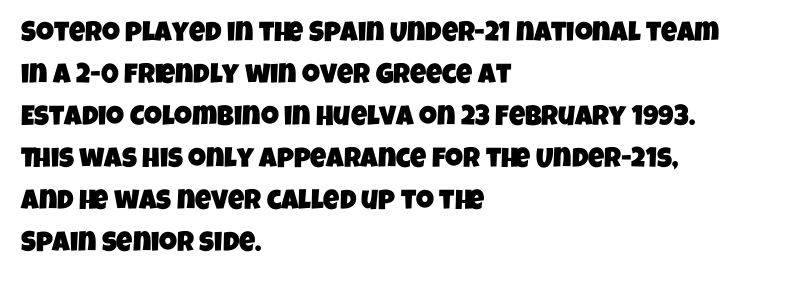
{"serif": "no", "width": "condensed", "stroke_contrast": "low", "x_height": "large", "monospaced": "no", "underline": "no", "align": "left", "line_spacing": "normal", "line_spacing_ratio": 1.5, "letter_spacing": "normal", "letter_spacing_em": 0.0, "glyph_px": 28}
